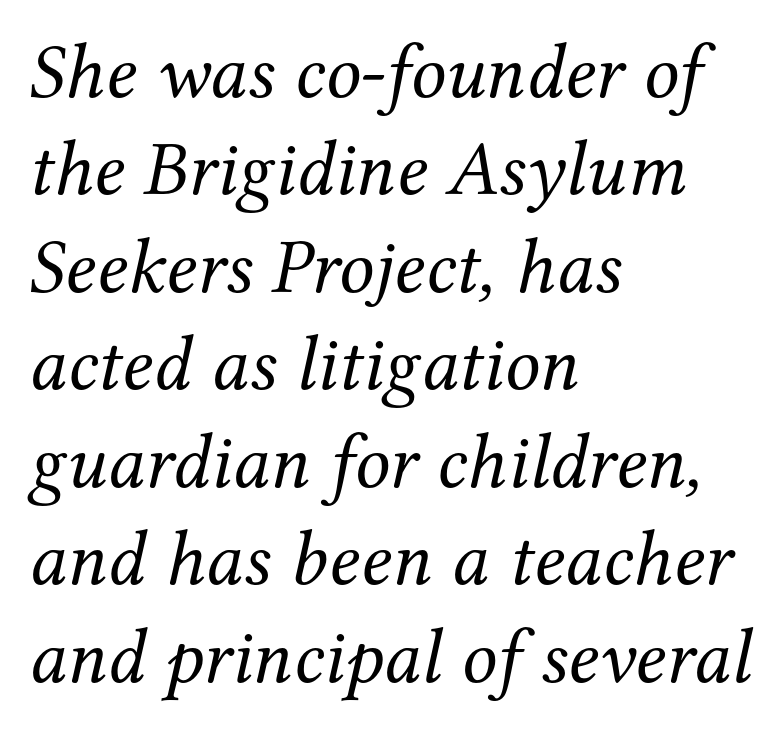
Q: Is the text bold? A: No.
Q: Is the text italic (slanted)? A: Yes, it leans right by about 12 degrees.
Q: Is the typeface a serif or a sans-serif typeface? A: Serif.
Q: Is the text underlined? A: No.
Q: How is the paragraph aligned? A: Left-aligned.
Q: Is the spacing between letters normal or unusually wide? A: Normal.
Q: Is the spacing between lines tight, normal or loose? A: Normal.
Q: Width (condensed, normal, or wide)? A: Normal.
Q: Stroke contrast? A: Medium.
Q: x-height? A: Medium.
Q: Monospaced? A: No.
